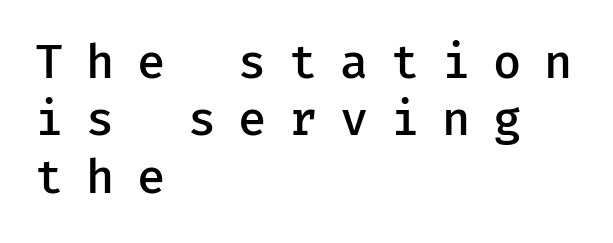
{"serif": "no", "italic": "no", "bold": "semi", "weight": "semibold", "width": "normal", "stroke_contrast": "low", "x_height": "medium", "monospaced": "yes", "underline": "no", "align": "left", "line_spacing": "normal", "line_spacing_ratio": 1.25, "letter_spacing": "wide", "letter_spacing_em": 0.49, "glyph_px": 46}
